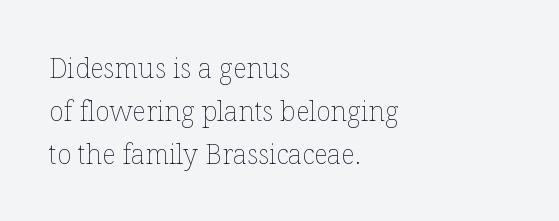
The image shows 27 px text type, upright; set left-aligned, normal line spacing (1.59x), normal letter spacing, not underlined.
